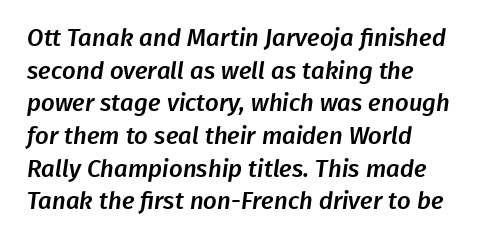
The text block is weighted toward the left margin, trailing off unevenly rightward. Tracking here is standard; glyphs follow each other at the usual distance. Vertically, the passage feels balanced, rows spaced as you'd expect. Type without underlining.
